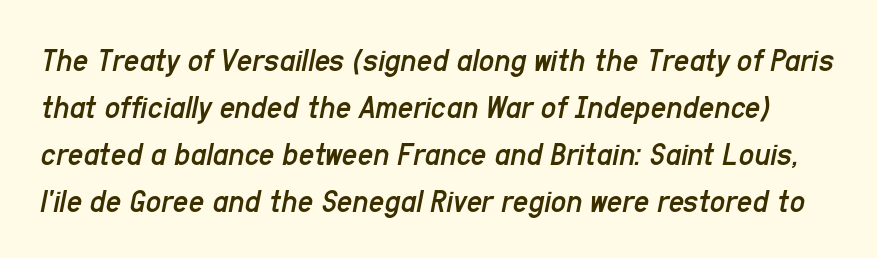
The image shows 34 px regular-weight, condensed type, italic (leaning right); set normal line spacing (1.38x), normal letter spacing, not underlined; low stroke contrast and a medium x-height.
